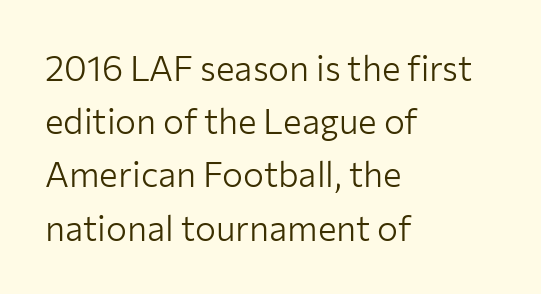
{"serif": "no", "italic": "no", "bold": "no", "weight": "light", "width": "normal", "stroke_contrast": "low", "x_height": "medium", "monospaced": "no", "underline": "no", "align": "left", "line_spacing": "normal", "line_spacing_ratio": 1.52, "letter_spacing": "normal", "letter_spacing_em": 0.0, "glyph_px": 35}
